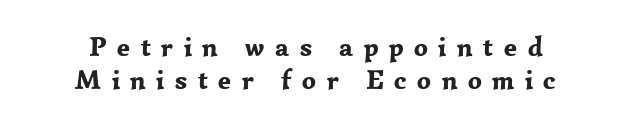
Q: Is the text bold? A: Yes.
Q: Is the text italic (slanted)? A: No, it is upright.
Q: Is the text underlined? A: No.
Q: How is the paragraph aligned? A: Centered.
Q: Is the spacing between letters normal or unusually wide? A: Unusually wide.
